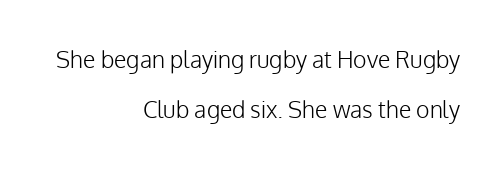
The image shows 23 px text type, upright; set right-aligned, loose line spacing (2.19x), normal letter spacing, not underlined.
